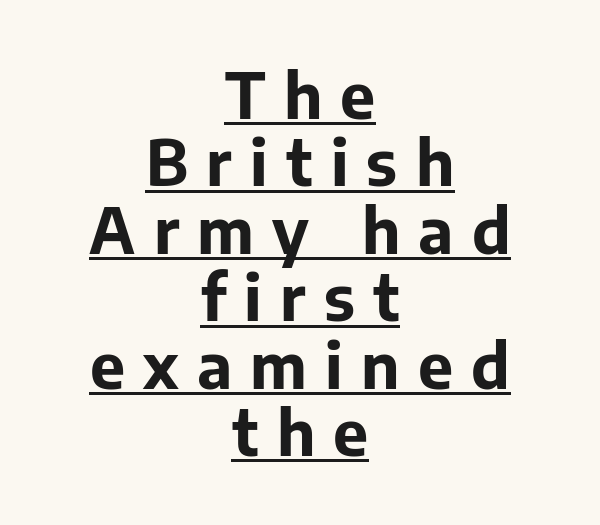
The image shows 63 px bold sans-serif type, upright; set centered, tight line spacing (1.07x), unusually wide letter spacing (+0.29 em), underlined; low stroke contrast and a medium x-height.
